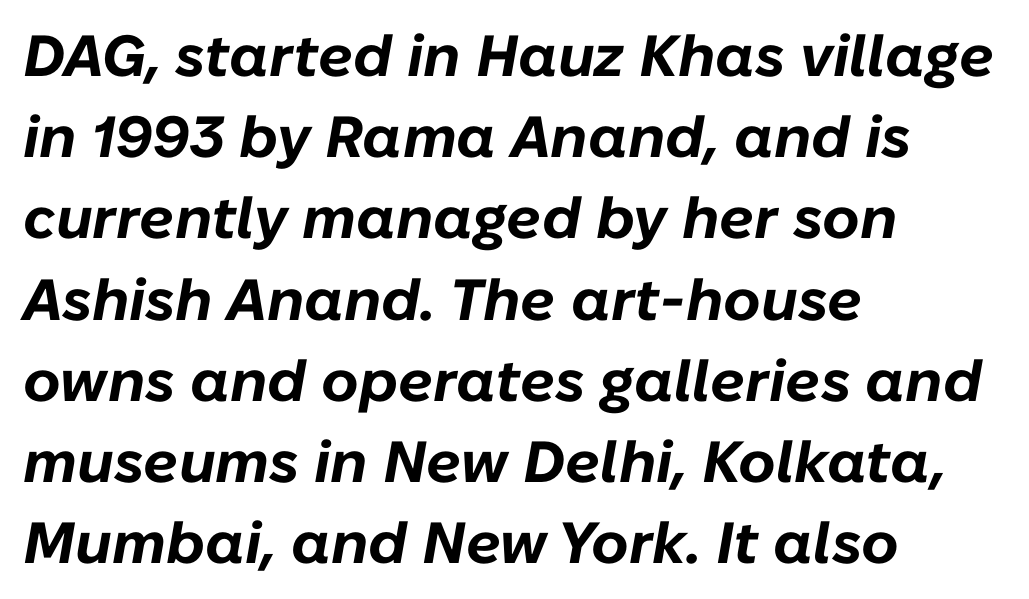
The image shows 58 px bold type, italic (leaning right); set left-aligned, normal line spacing (1.4x), normal letter spacing, not underlined; low stroke contrast and a medium x-height.
